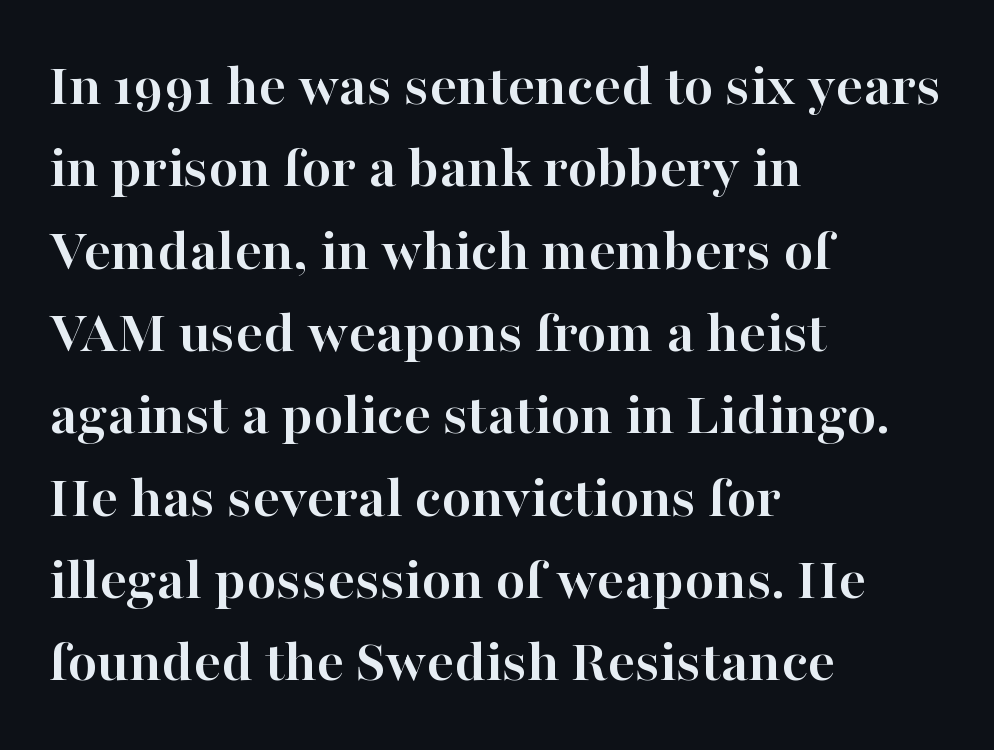
Q: Is the text bold? A: Yes.
Q: Is the text italic (slanted)? A: No, it is upright.
Q: Is the typeface a serif or a sans-serif typeface? A: Serif.
Q: Is the text underlined? A: No.
Q: How is the paragraph aligned? A: Left-aligned.
Q: Is the spacing between letters normal or unusually wide? A: Normal.
Q: Is the spacing between lines tight, normal or loose? A: Normal.
Q: Width (condensed, normal, or wide)? A: Normal.
Q: Stroke contrast? A: High.
Q: x-height? A: Medium.
Q: Monospaced? A: No.
